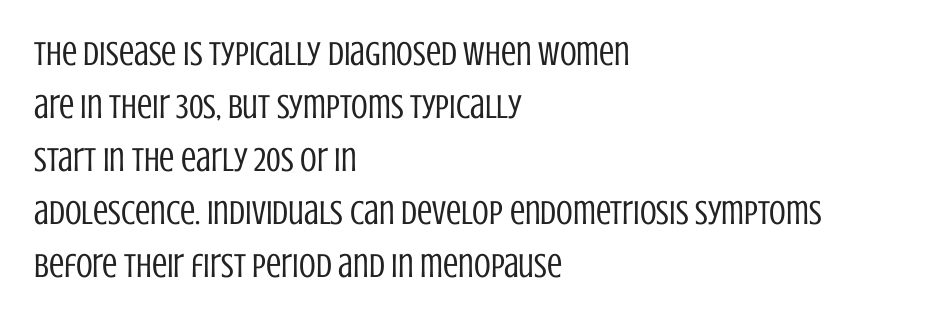
Q: Is the text bold? A: No.
Q: Is the text italic (slanted)? A: No, it is upright.
Q: Is the typeface a serif or a sans-serif typeface? A: Sans-serif.
Q: Is the text underlined? A: No.
Q: How is the paragraph aligned? A: Left-aligned.
Q: Is the spacing between letters normal or unusually wide? A: Normal.
Q: Is the spacing between lines tight, normal or loose? A: Normal.
Q: Width (condensed, normal, or wide)? A: Condensed.
Q: Stroke contrast? A: Low.
Q: x-height? A: Large.
Q: Monospaced? A: No.
